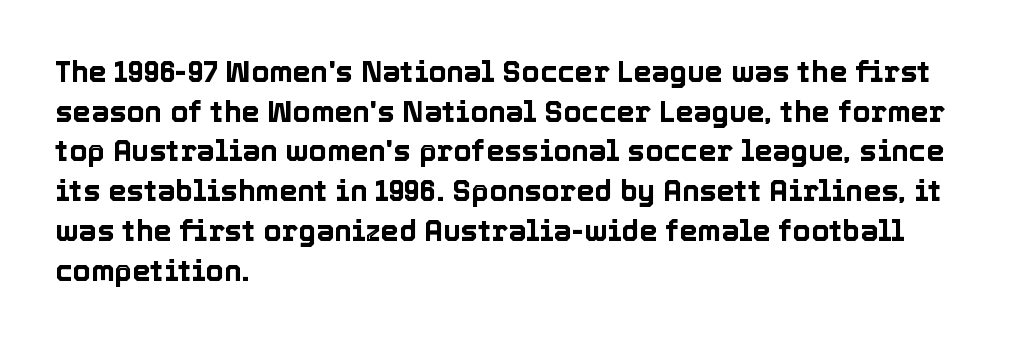
Q: Is the text italic (slanted)? A: No, it is upright.
Q: Is the text underlined? A: No.
Q: How is the paragraph aligned? A: Left-aligned.
Q: Is the spacing between letters normal or unusually wide? A: Normal.
Q: Is the spacing between lines tight, normal or loose? A: Normal.
Q: Width (condensed, normal, or wide)? A: Normal.
Q: x-height? A: Medium.
Q: Monospaced? A: No.
